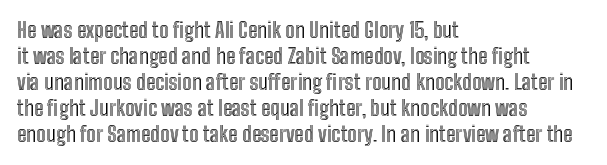
Q: Is the text italic (slanted)? A: No, it is upright.
Q: Is the text underlined? A: No.
Q: How is the paragraph aligned? A: Left-aligned.
Q: Is the spacing between letters normal or unusually wide? A: Normal.
